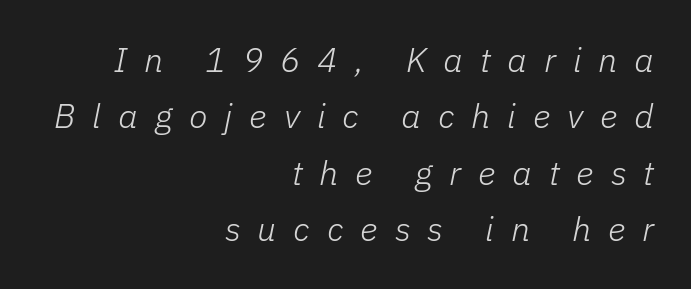
{"italic": "yes", "lean": "right", "slant_degrees": 11, "bold": "no", "weight": "light", "width": "normal", "stroke_contrast": "low", "x_height": "medium", "monospaced": "no", "underline": "no", "align": "right", "line_spacing": "normal", "line_spacing_ratio": 1.66, "letter_spacing": "wide", "letter_spacing_em": 0.5, "glyph_px": 34}
